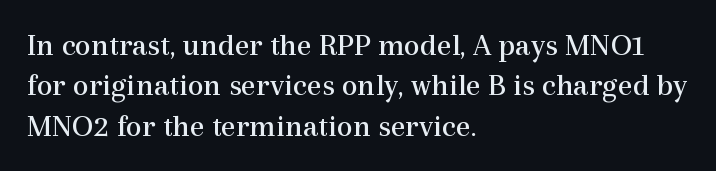
The type is set solid horizontally, with unmodified tracking. Unlike italic type, these characters show no tilt at all. Typeset ragged right — the left edge is the straight one. Old-style or modern, the face here clearly has serifs. This sample has the flowing, uneven cadence of proportional lettering.
